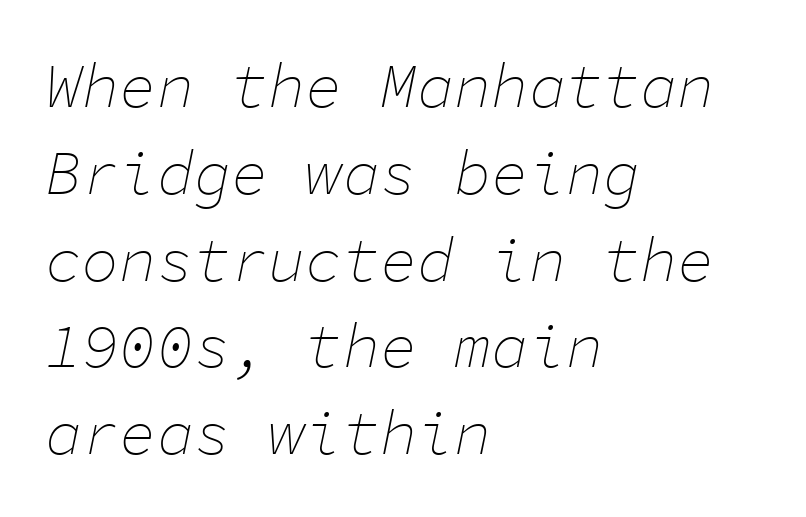
These lines are rendered in a fixed-pitch font. Line starts are locked; line ends wander. In terms of leading, this rendering sits right in the middle. The glyphs look as if they've been sheared to an angle. Bare-footed words on every line. Counters stay open thanks to moderate or lighter strokes.
